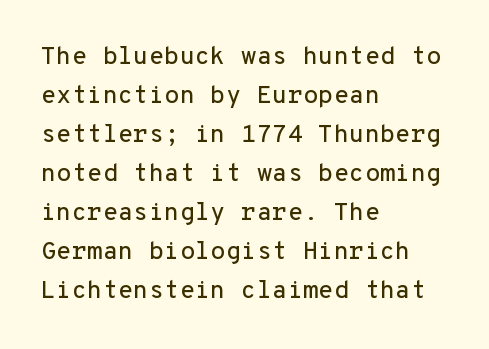
The horizontal fit of the characters is conventional and even. The passage shown stacks its lines at a standard gap. The letters stand straight up with perfectly vertical stems. Descender tails drop into unmarked territory. Is the block centered? No — it sits flush against the left margin.
